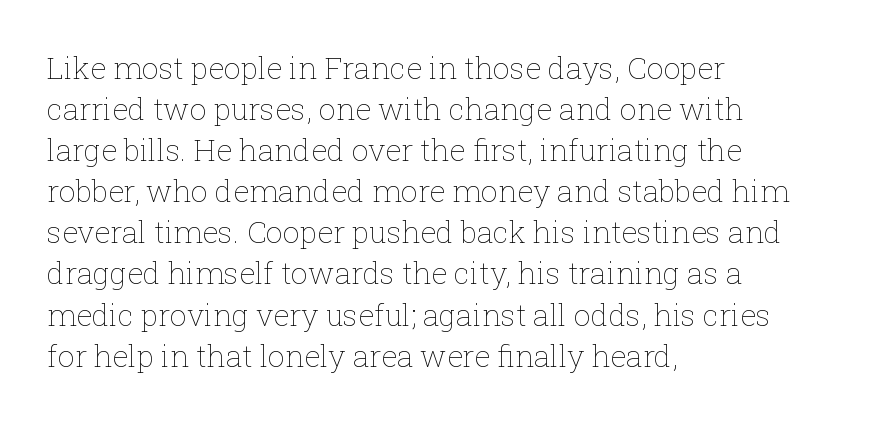
The image shows 30 px thin type, upright; set left-aligned, normal line spacing (1.37x), normal letter spacing, not underlined; low stroke contrast and a medium x-height.
